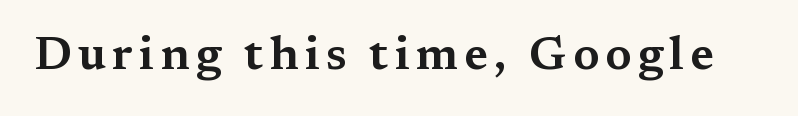
Q: Is the text italic (slanted)? A: No, it is upright.
Q: Is the typeface a serif or a sans-serif typeface? A: Serif.
Q: Is the text underlined? A: No.
Q: Width (condensed, normal, or wide)? A: Wide.
Q: Stroke contrast? A: Medium.
Q: x-height? A: Medium.
Q: Monospaced? A: No.
